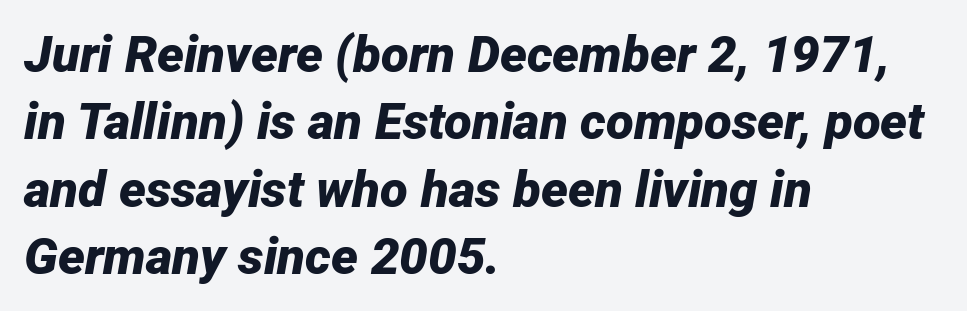
{"italic": "yes", "lean": "right", "slant_degrees": 12, "bold": "yes", "weight": "bold", "width": "normal", "stroke_contrast": "low", "x_height": "medium", "monospaced": "no", "underline": "no", "align": "left", "line_spacing": "normal", "line_spacing_ratio": 1.32, "letter_spacing": "normal", "letter_spacing_em": 0.0, "glyph_px": 51}
